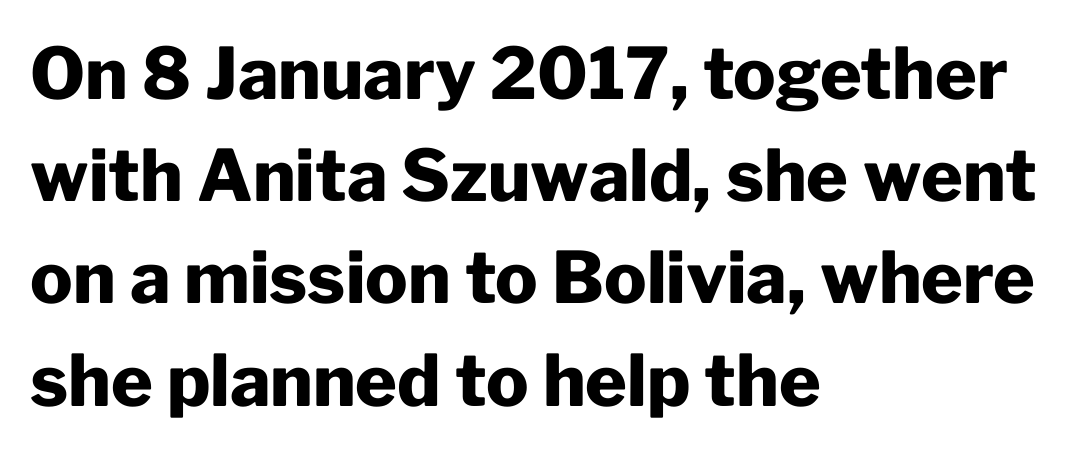
Q: Is the text bold? A: Yes.
Q: Is the text italic (slanted)? A: No, it is upright.
Q: Is the typeface a serif or a sans-serif typeface? A: Sans-serif.
Q: Is the text underlined? A: No.
Q: How is the paragraph aligned? A: Left-aligned.
Q: Is the spacing between letters normal or unusually wide? A: Normal.
Q: Is the spacing between lines tight, normal or loose? A: Normal.
Q: Width (condensed, normal, or wide)? A: Normal.
Q: Stroke contrast? A: Low.
Q: x-height? A: Medium.
Q: Monospaced? A: No.
